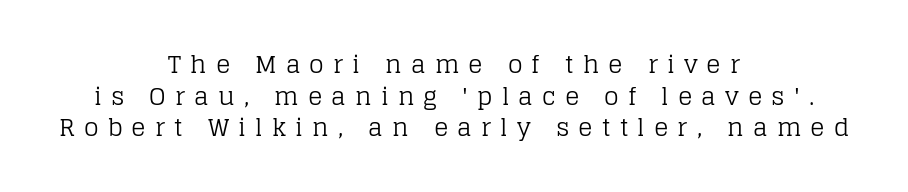
Q: Is the text bold? A: No.
Q: Is the text italic (slanted)? A: No, it is upright.
Q: Is the text underlined? A: No.
Q: How is the paragraph aligned? A: Centered.
Q: Is the spacing between letters normal or unusually wide? A: Unusually wide.
Q: Is the spacing between lines tight, normal or loose? A: Normal.
